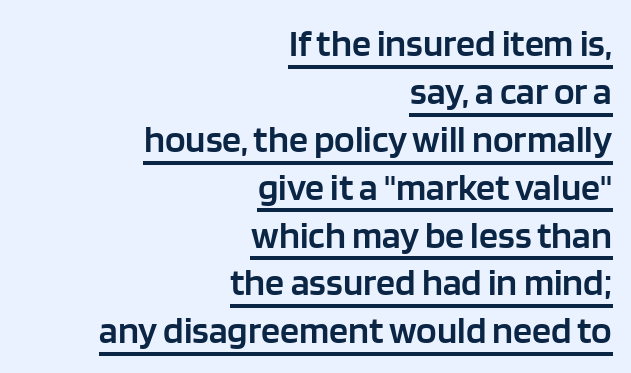
Q: Is the text bold? A: Semi-bold.
Q: Is the text italic (slanted)? A: No, it is upright.
Q: Is the typeface a serif or a sans-serif typeface? A: Sans-serif.
Q: Is the text underlined? A: Yes.
Q: How is the paragraph aligned? A: Right-aligned.
Q: Is the spacing between letters normal or unusually wide? A: Normal.
Q: Is the spacing between lines tight, normal or loose? A: Normal.
Q: Width (condensed, normal, or wide)? A: Normal.
Q: Stroke contrast? A: Low.
Q: x-height? A: Large.
Q: Monospaced? A: No.
